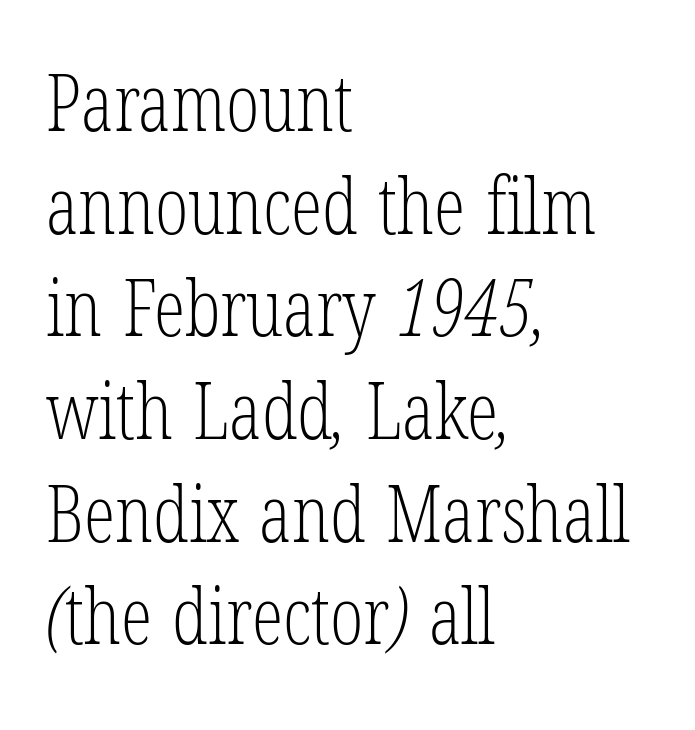
{"serif": "yes", "bold": "no", "weight": "light", "width": "condensed", "stroke_contrast": "low", "x_height": "medium", "monospaced": "no", "underline": "no", "align": "left", "line_spacing": "normal", "line_spacing_ratio": 1.3, "letter_spacing": "normal", "letter_spacing_em": 0.0, "glyph_px": 79}
